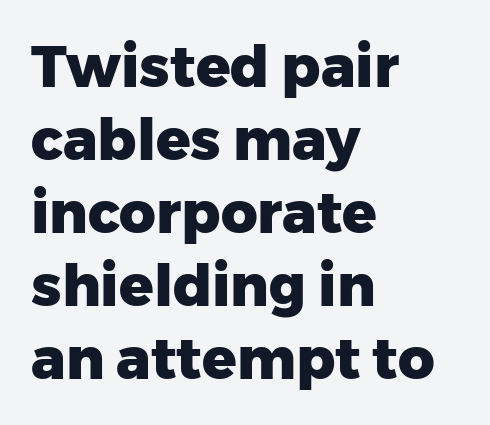
{"serif": "no", "italic": "no", "bold": "yes", "weight": "heavy", "width": "normal", "stroke_contrast": "low", "x_height": "medium", "monospaced": "no", "underline": "no", "align": "left", "line_spacing": "normal", "line_spacing_ratio": 1.28, "letter_spacing": "normal", "letter_spacing_em": 0.0, "glyph_px": 57}
